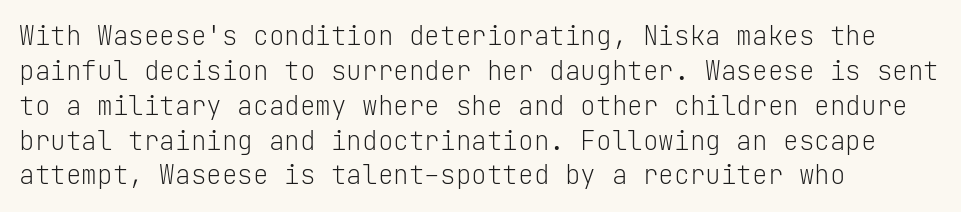
The strip under each line holds only bare page. Short note: letters normally spaced. The axis of the letterforms is exactly vertical. Line spacing here is normal. The rendering anchors every line to the left-hand side.
